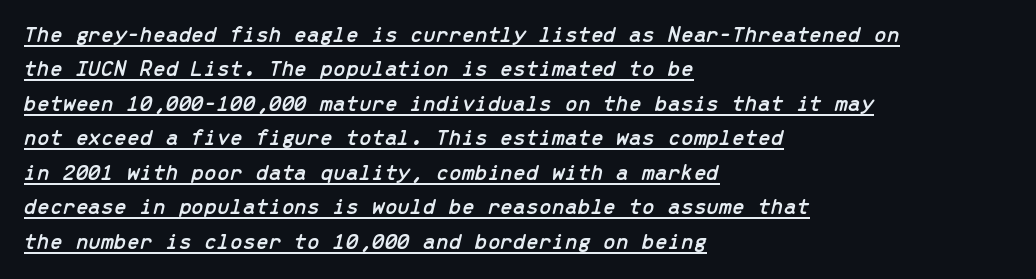
{"italic": "yes", "lean": "right", "slant_degrees": 13, "underline": "yes", "align": "left", "line_spacing": "normal", "line_spacing_ratio": 1.5, "letter_spacing": "normal", "letter_spacing_em": 0.0, "glyph_px": 23}
